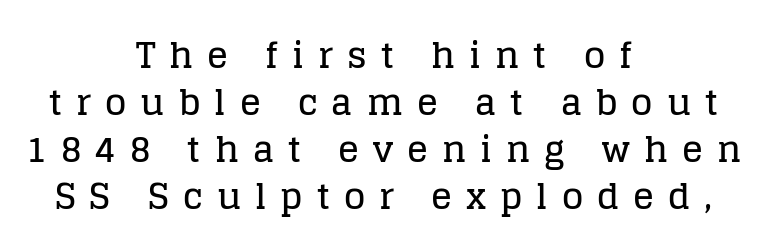
The image shows 35 px serif type, upright; set centered, normal line spacing (1.34x), unusually wide letter spacing (+0.4 em), not underlined; low stroke contrast and a large x-height.
